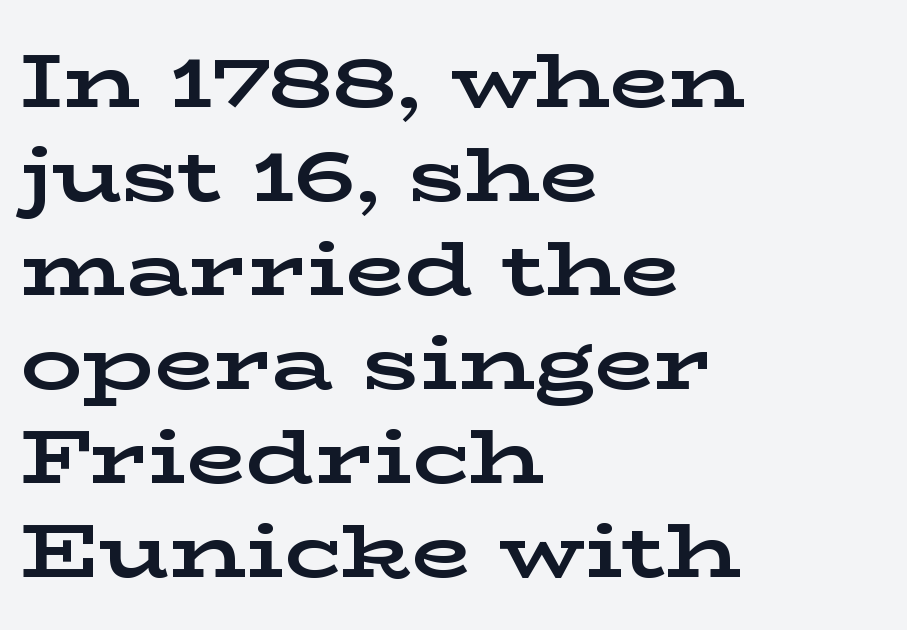
{"serif": "yes", "italic": "no", "bold": "yes", "weight": "bold", "width": "wide", "stroke_contrast": "low", "x_height": "medium", "monospaced": "no", "underline": "no", "align": "left", "line_spacing_ratio": 1.22, "letter_spacing": "normal", "letter_spacing_em": 0.0, "glyph_px": 77}
